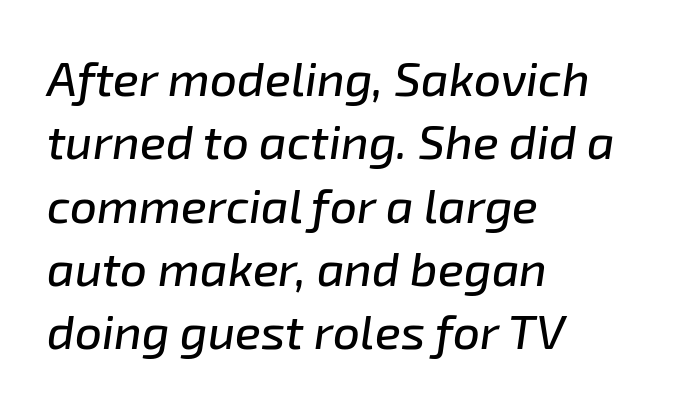
The image shows 48 px text type, italic (leaning right); set left-aligned, normal line spacing (1.32x), normal letter spacing, not underlined; low stroke contrast and a medium x-height.
